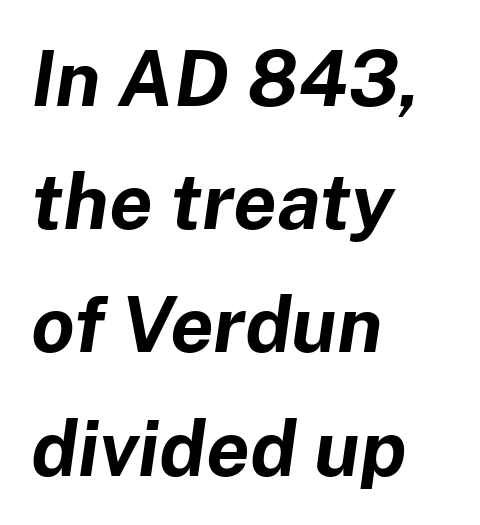
The image shows 78 px bold type, italic (leaning right); set left-aligned, normal line spacing (1.58x), normal letter spacing, not underlined; low stroke contrast and a medium x-height.
